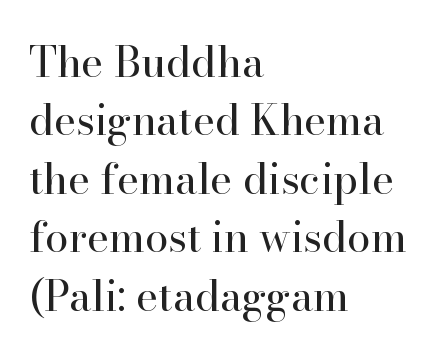
The image shows 42 px regular-weight serif type, upright; set left-aligned, normal line spacing (1.39x), normal letter spacing, not underlined; high stroke contrast and a small x-height.
